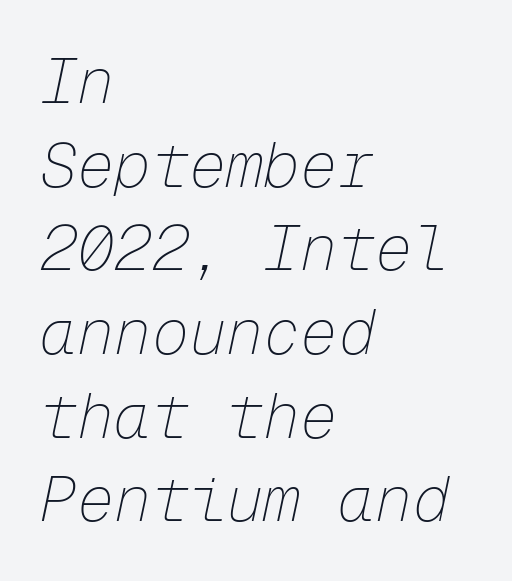
Q: Is the text bold? A: No.
Q: Is the text italic (slanted)? A: Yes, it leans right by about 12 degrees.
Q: Is the text underlined? A: No.
Q: How is the paragraph aligned? A: Left-aligned.
Q: Is the spacing between letters normal or unusually wide? A: Normal.
Q: Is the spacing between lines tight, normal or loose? A: Normal.
Q: Width (condensed, normal, or wide)? A: Normal.
Q: Stroke contrast? A: Low.
Q: x-height? A: Medium.
Q: Monospaced? A: Yes.
